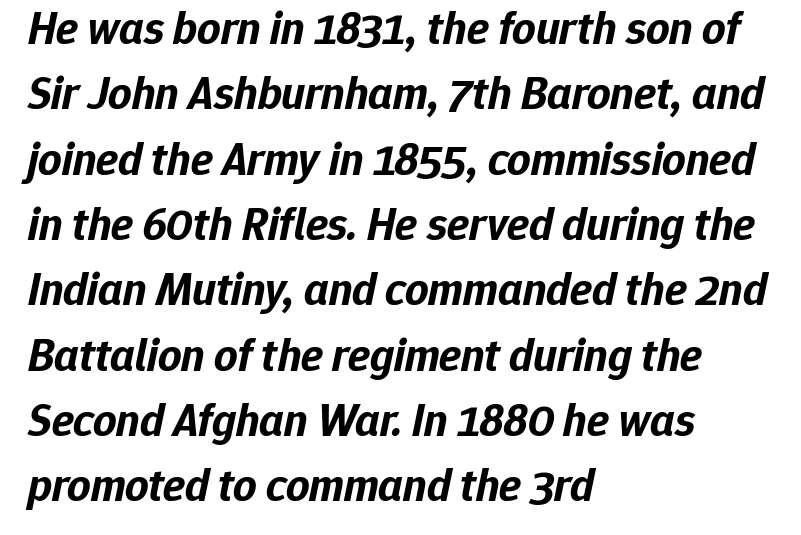
{"italic": "yes", "lean": "right", "slant_degrees": 12, "bold": "yes", "weight": "bold", "width": "normal", "stroke_contrast": "low", "x_height": "medium", "monospaced": "no", "underline": "no", "align": "left", "line_spacing": "normal", "line_spacing_ratio": 1.42, "letter_spacing": "normal", "letter_spacing_em": 0.0, "glyph_px": 46}
